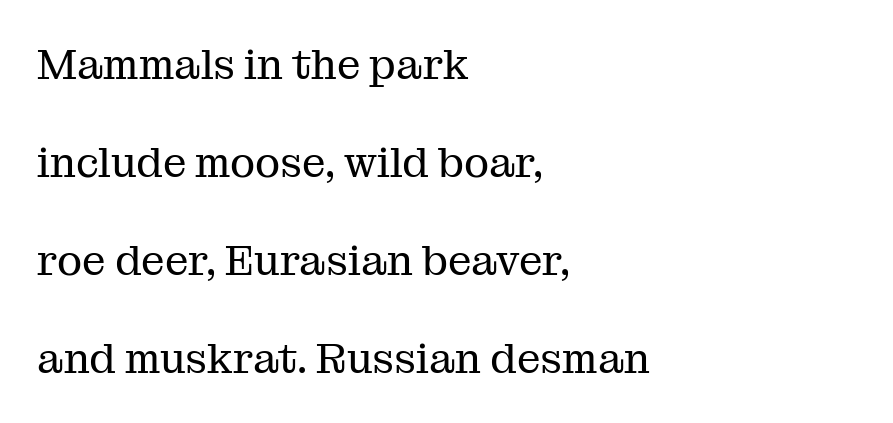
How would I describe the line gaps? Wide and relaxed. The lettering stays uniformly vertical, giving the passage a roman look. Varying glyph widths throughout — classic text-font behaviour. Observe the serifs anchoring each vertical stroke in this sample. Is the letter spacing exaggerated? No — it looks like the ordinary default. Bare-footed words on every line.
